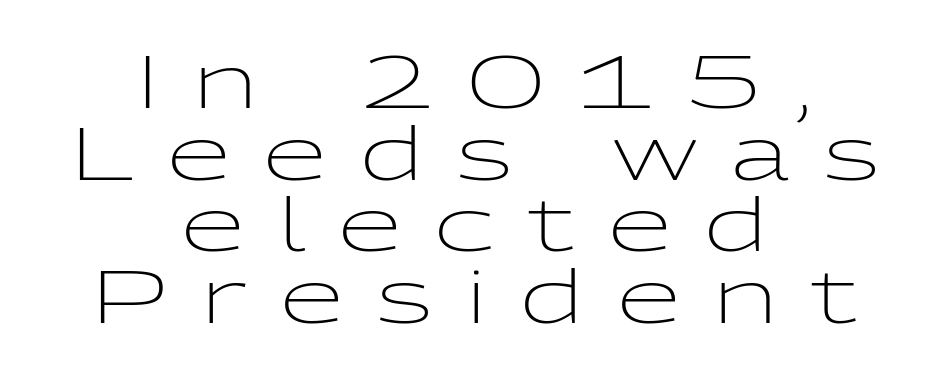
{"serif": "no", "italic": "no", "bold": "no", "weight": "light", "width": "wide", "stroke_contrast": "low", "x_height": "medium", "monospaced": "no", "underline": "no", "align": "center", "line_spacing": "tight", "line_spacing_ratio": 0.98, "letter_spacing": "wide", "letter_spacing_em": 0.46, "glyph_px": 73}
